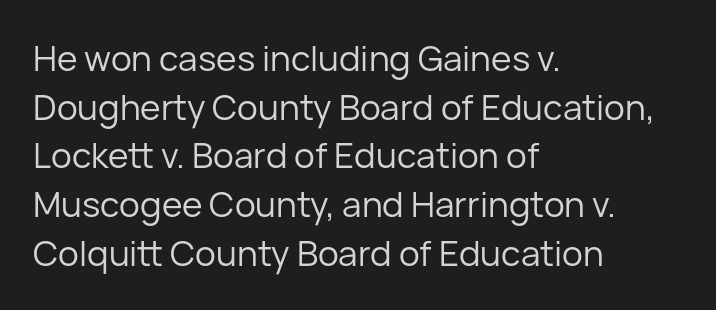
Does the lettering tilt? It doesn't — this is upright. The strokes are not fattened; the text isn't bold. Caption: multi-line text, flush left, ragged right. The rendering uses natural spacing where letterforms have individual widths.
